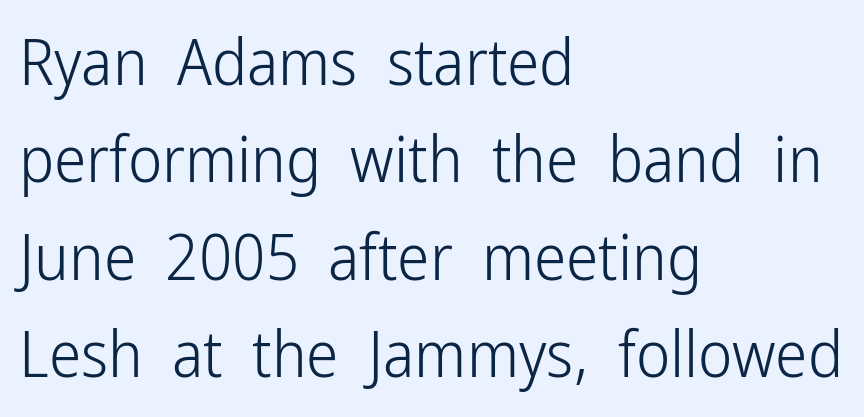
The image shows 65 px light, condensed sans-serif type, upright; set left-aligned, normal line spacing (1.5x), normal letter spacing, not underlined; low stroke contrast and a medium x-height.
